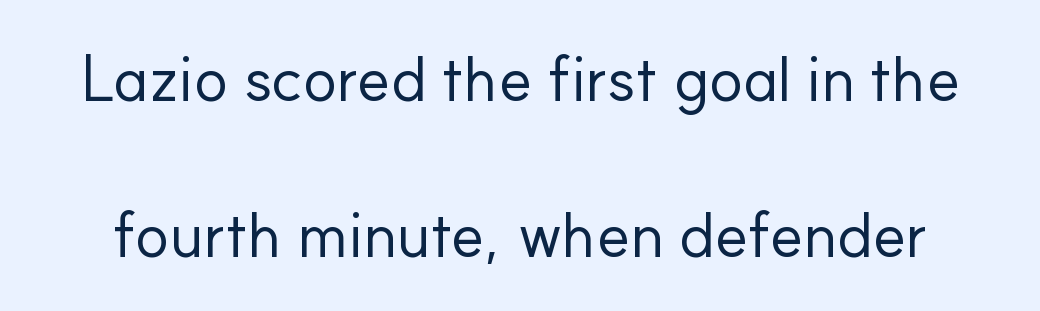
The image shows 64 px regular-weight sans-serif type, upright; set loose line spacing (2.43x), normal letter spacing, not underlined; low stroke contrast and a small x-height.
